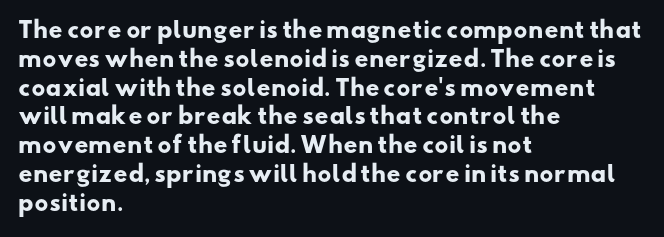
The image shows 22 px bold type; set left-aligned, normal line spacing (1.31x), normal letter spacing, not underlined.
